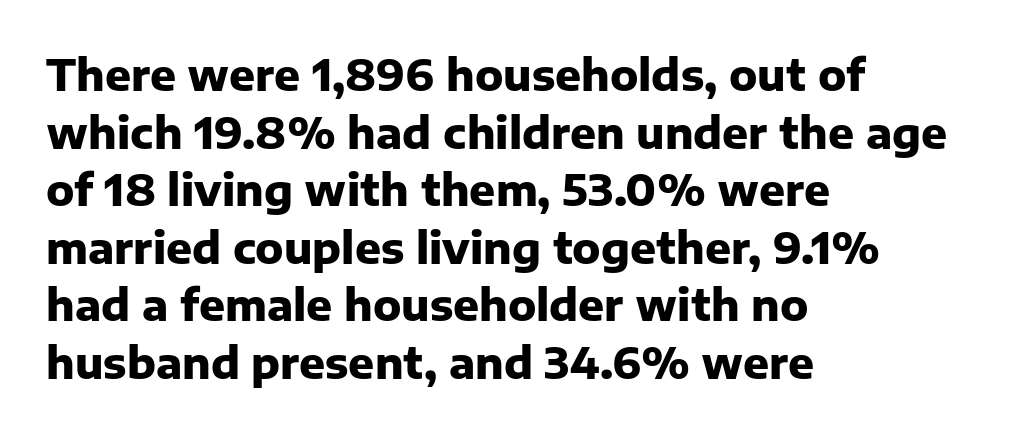
Q: Is the text bold? A: Yes.
Q: Is the text italic (slanted)? A: No, it is upright.
Q: Is the typeface a serif or a sans-serif typeface? A: Sans-serif.
Q: Is the text underlined? A: No.
Q: How is the paragraph aligned? A: Left-aligned.
Q: Is the spacing between letters normal or unusually wide? A: Normal.
Q: Is the spacing between lines tight, normal or loose? A: Normal.
Q: Width (condensed, normal, or wide)? A: Normal.
Q: Stroke contrast? A: Low.
Q: x-height? A: Medium.
Q: Monospaced? A: No.
